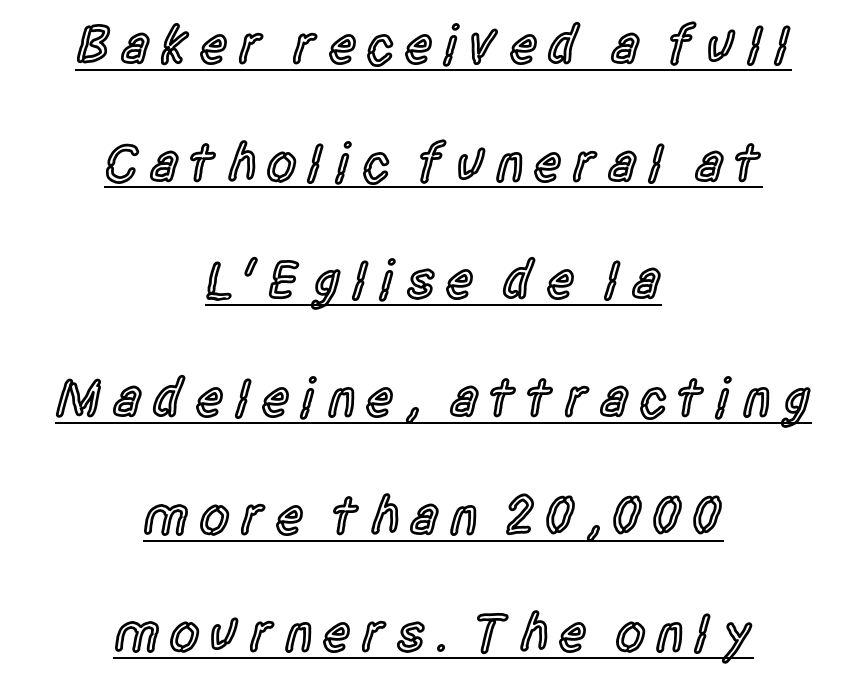
{"serif": "no", "bold": "semi", "weight": "semibold", "width": "condensed", "x_height": "large", "monospaced": "no", "underline": "yes", "align": "center", "line_spacing": "loose", "line_spacing_ratio": 2.14, "glyph_px": 55}
